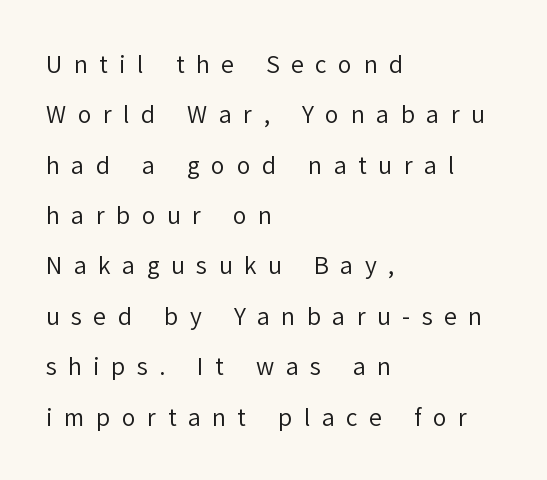
The image shows 23 px text type, upright; set left-aligned, loose line spacing (2.19x), unusually wide letter spacing (+0.5 em), not underlined.
